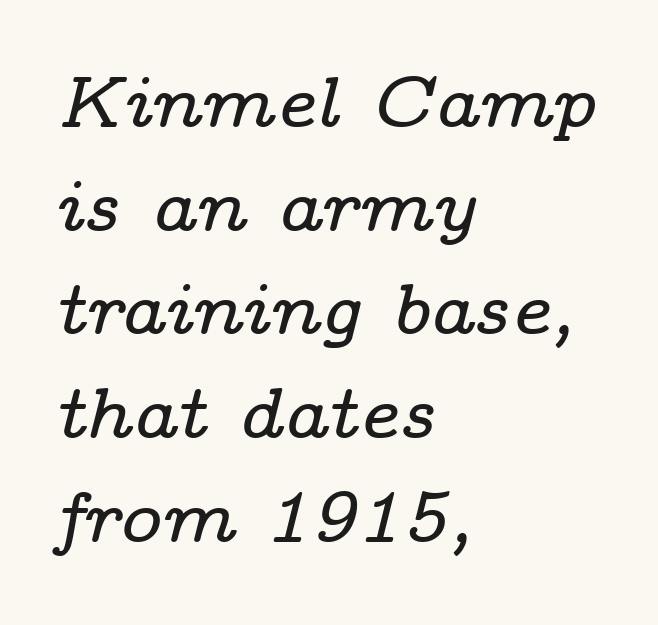
Regular leading. Do the characters align in a grid? No, the font is proportional. Visually the block forms a straight wall on the left and a jagged coastline on the right. Would a proofreader flag this as italicized? Yes. Bare-footed words on every line.
